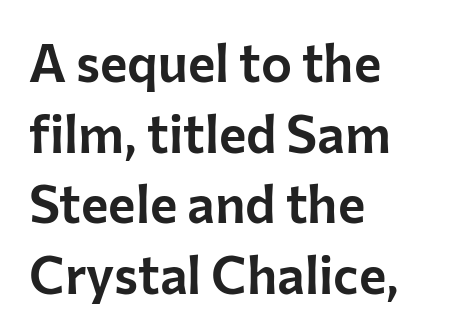
The image shows 52 px sans-serif type, upright; set left-aligned, normal line spacing (1.36x), normal letter spacing, not underlined; low stroke contrast and a medium x-height.
